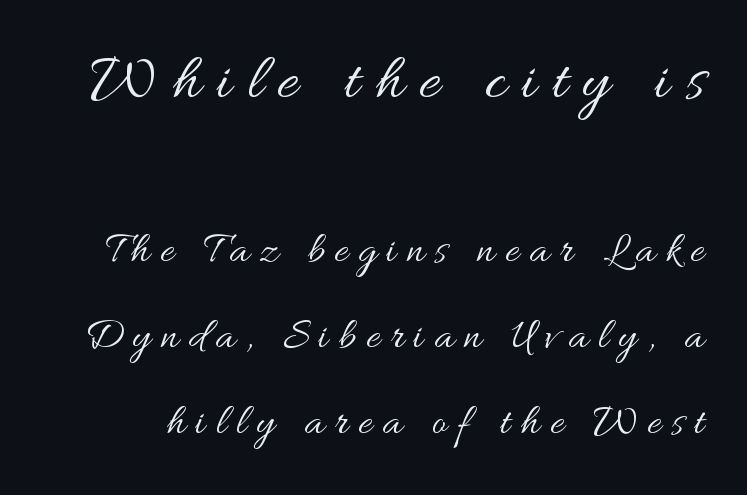
{"bold": "no", "weight": "regular", "width": "wide", "stroke_contrast": "medium", "x_height": "small", "monospaced": "no", "underline": "no", "line_spacing": "loose", "line_spacing_ratio": 2.0, "letter_spacing": "wide", "letter_spacing_em": 0.24, "larger_block": "first", "size_ratio": 1.51, "glyph_px": 65}
